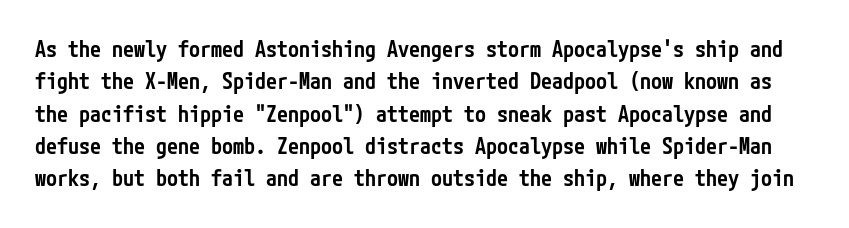
Q: Is the text bold? A: Semi-bold.
Q: Is the text italic (slanted)? A: No, it is upright.
Q: Is the text underlined? A: No.
Q: Is the spacing between letters normal or unusually wide? A: Normal.
Q: Is the spacing between lines tight, normal or loose? A: Normal.
